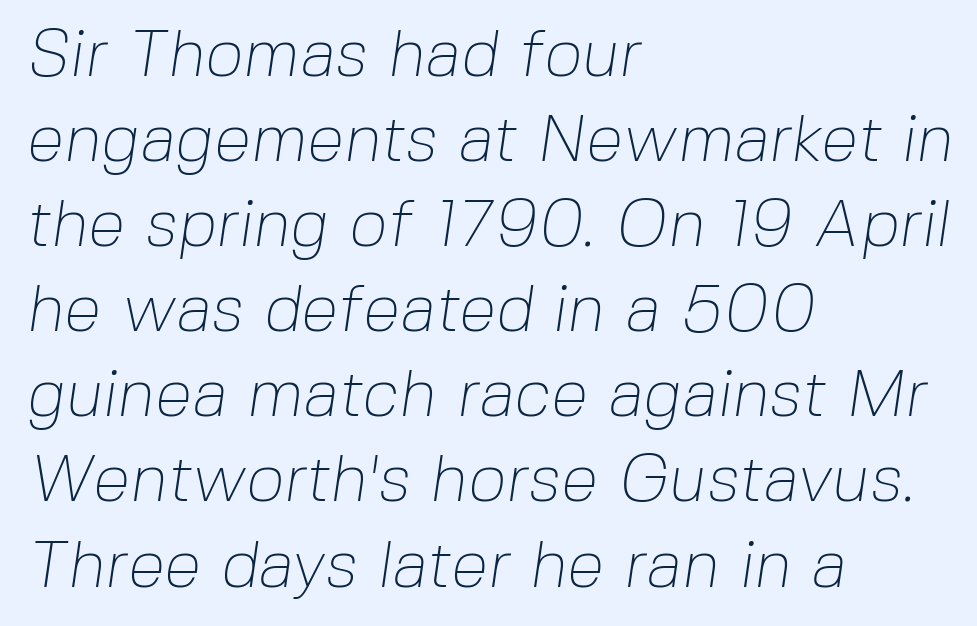
Q: Is the text bold? A: No.
Q: Is the typeface a serif or a sans-serif typeface? A: Sans-serif.
Q: Is the text underlined? A: No.
Q: How is the paragraph aligned? A: Left-aligned.
Q: Is the spacing between letters normal or unusually wide? A: Normal.
Q: Is the spacing between lines tight, normal or loose? A: Normal.
Q: Width (condensed, normal, or wide)? A: Normal.
Q: Stroke contrast? A: Low.
Q: x-height? A: Medium.
Q: Monospaced? A: No.
